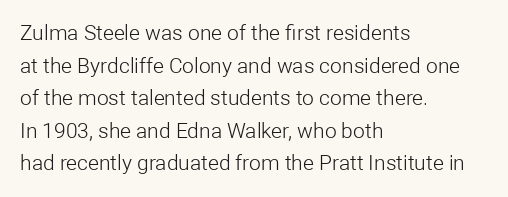
The image shows 21 px text type, upright; set left-aligned, normal line spacing (1.55x), normal letter spacing, not underlined.
